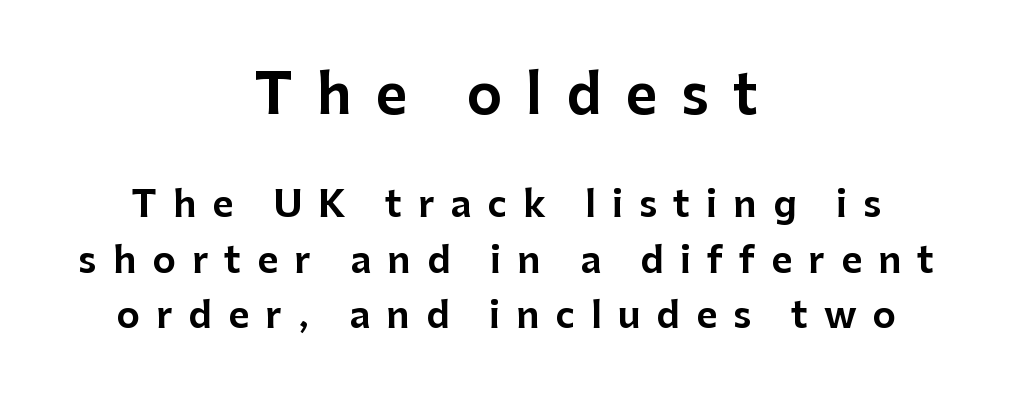
Short and long lines alike share a common midpoint. Spacing between characters has been opened up far beyond the box default. The specimen omits any rule beneath the text block's lines. Check where the strokes stop: nothing finishes them off — pure sans.
